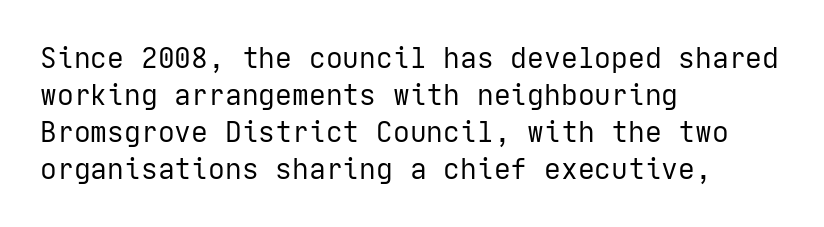
{"serif": "no", "italic": "no", "bold": "no", "weight": "regular", "width": "normal", "stroke_contrast": "low", "x_height": "medium", "underline": "no", "align": "left", "line_spacing": "normal", "line_spacing_ratio": 1.32, "letter_spacing": "normal", "letter_spacing_em": 0.0, "glyph_px": 28}
